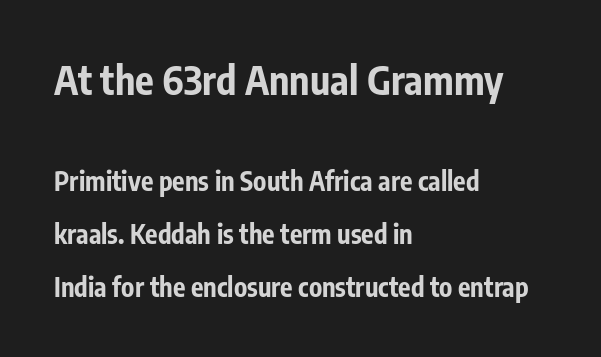
The image shows 39 px bold, condensed sans-serif type, upright; set left-aligned, loose line spacing (2.03x), normal letter spacing, not underlined; the first (top) block is 1.5x larger; low stroke contrast and a medium x-height.
